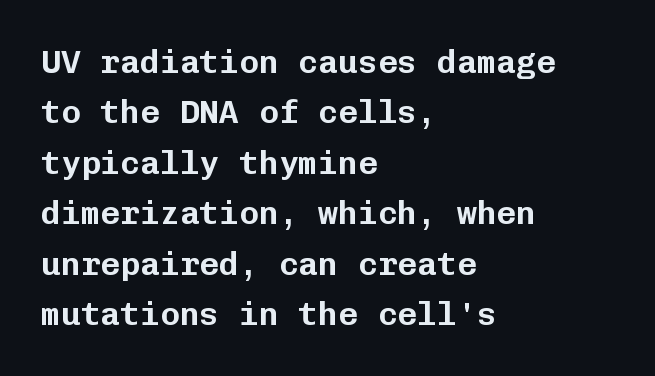
The image shows 33 px sans-serif type, upright, monospaced; set left-aligned, normal line spacing (1.53x), normal letter spacing, not underlined; low stroke contrast and a medium x-height.
